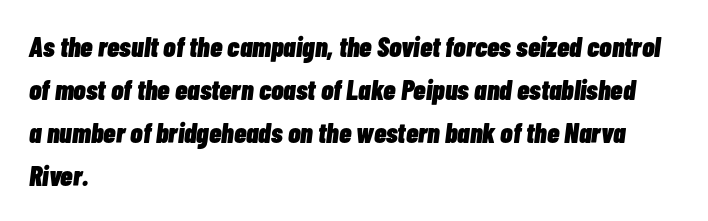
{"italic": "yes", "lean": "right", "slant_degrees": 7, "bold": "yes", "weight": "heavy", "width": "condensed", "stroke_contrast": "low", "x_height": "medium", "monospaced": "no", "underline": "no", "align": "left", "line_spacing": "normal", "line_spacing_ratio": 1.53, "letter_spacing": "normal", "letter_spacing_em": 0.0, "glyph_px": 28}
